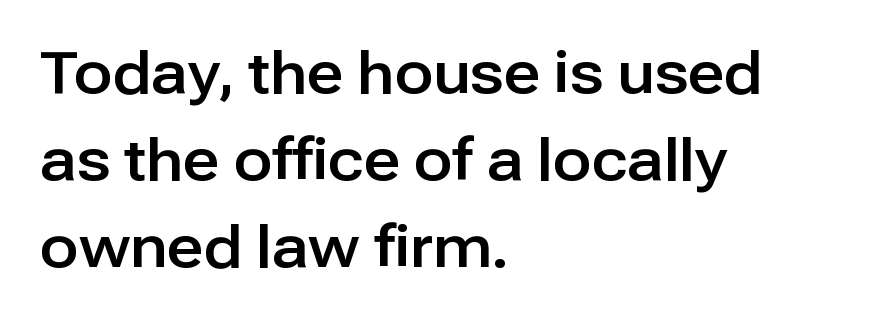
{"serif": "no", "italic": "no", "width": "normal", "stroke_contrast": "low", "x_height": "medium", "monospaced": "no", "underline": "no", "align": "left", "line_spacing": "normal", "line_spacing_ratio": 1.53, "letter_spacing": "normal", "letter_spacing_em": 0.0, "glyph_px": 57}
